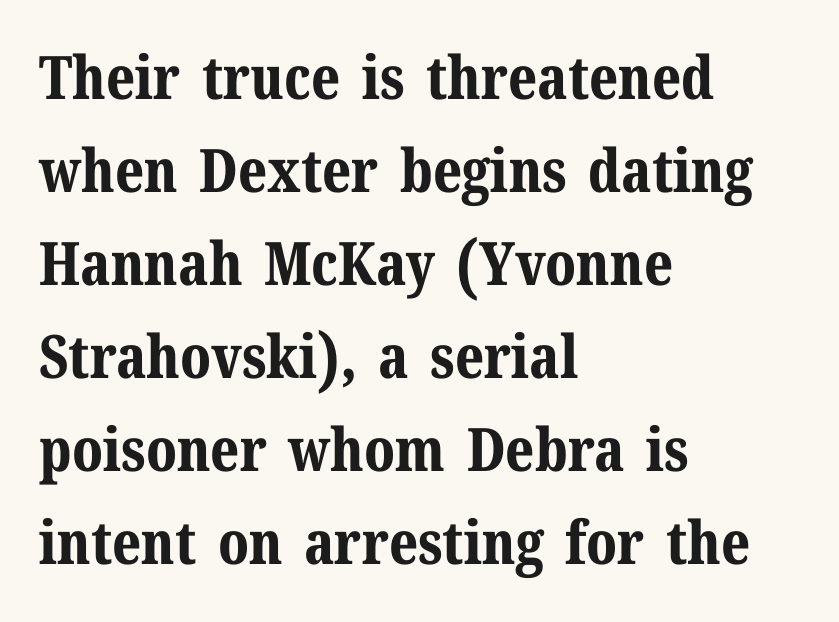
{"serif": "yes", "italic": "no", "bold": "yes", "weight": "bold", "width": "normal", "stroke_contrast": "medium", "x_height": "medium", "monospaced": "no", "underline": "no", "align": "left", "line_spacing": "normal", "line_spacing_ratio": 1.55, "letter_spacing": "normal", "letter_spacing_em": 0.0, "glyph_px": 60}
